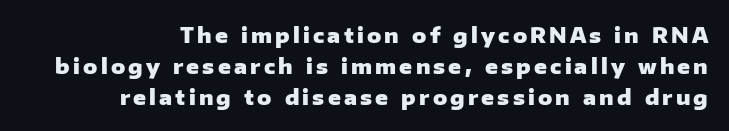
The image shows 21 px bold type, upright; set normal line spacing (1.47x), not underlined.
